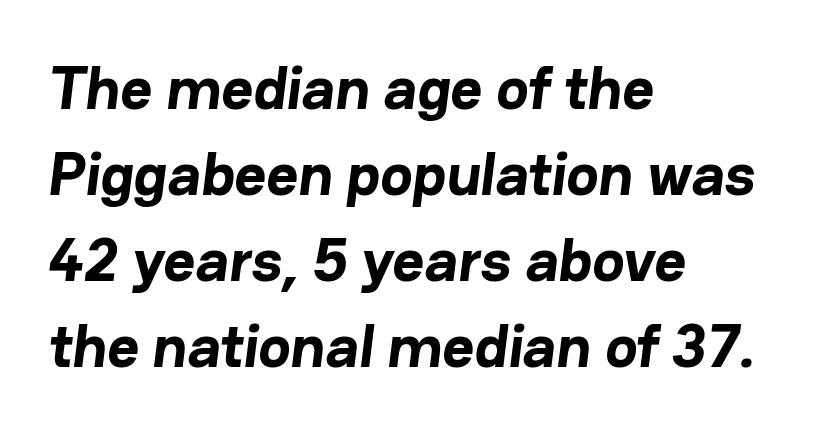
The tracking reads as untouched default to a designer's eye. Check the space under the baseline: it is left empty. Leading: standard. Nothing sits at the stroke ends, so this counts as sans-serif. Every letter is thick-stroked: bold, no question. Note the varied advance widths — an 'i' is clearly narrower than an 'm'.
